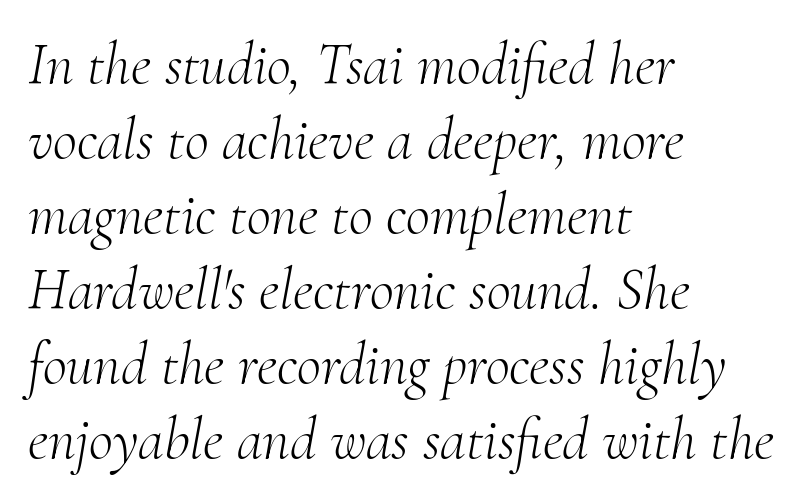
The image shows 59 px light serif type, italic (leaning right); set left-aligned, normal line spacing (1.27x), normal letter spacing, not underlined; medium stroke contrast and a small x-height.
